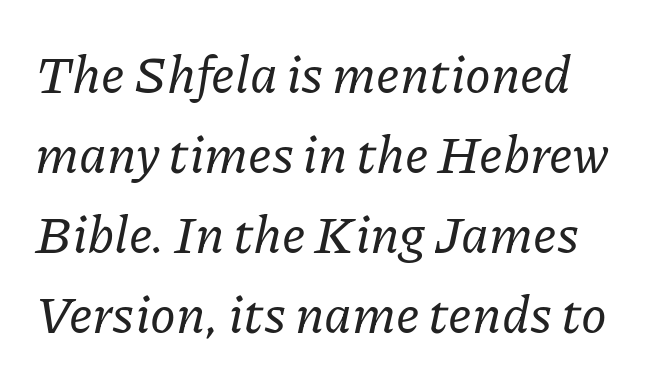
Baseline-to-baseline distance is the conventional proportion of letter height. This rendering leaves character spacing at its baseline value. The glyphs in this specimen are seriffed. Quick note: underline off. You could not count columns in this text — the font is proportionally spaced. The letters are slanted; this is an italic face.
